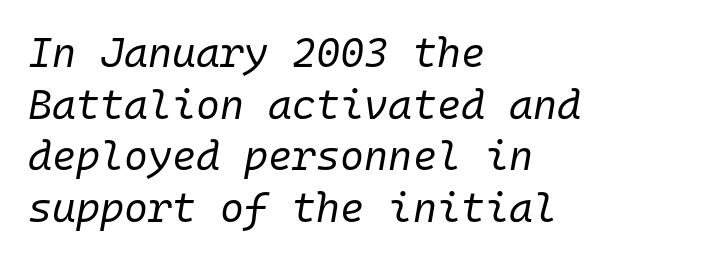
Spacing verdict: monospaced, one width for all characters. Compared with typical paragraphs, the rows here are spaced about the same. The strip under each line holds only bare page. Default kerning and tracking; the words read as compact shapes.
